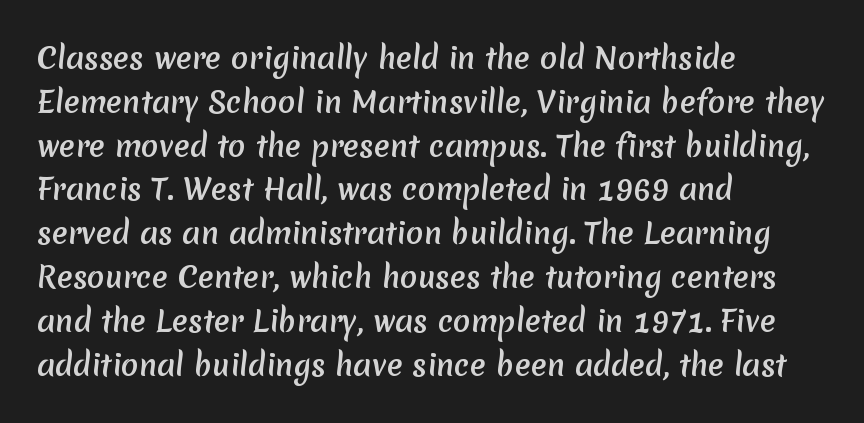
Regular leading. Leftover space on each line is placed entirely after the last word. The letters carry no serifs — their stems end cleanly without finishing strokes. Underline: absent. Nothing unusual about the tracking: characters are spaced as the font intends. A typesetter would call this proportional, since set widths differ per character.
